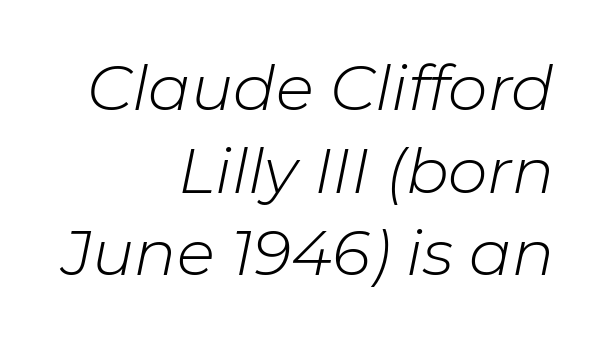
{"italic": "yes", "lean": "right", "slant_degrees": 11, "bold": "no", "weight": "light", "width": "normal", "stroke_contrast": "low", "x_height": "medium", "monospaced": "no", "underline": "no", "align": "right", "line_spacing": "normal", "line_spacing_ratio": 1.31, "letter_spacing": "normal", "letter_spacing_em": 0.0, "glyph_px": 63}
